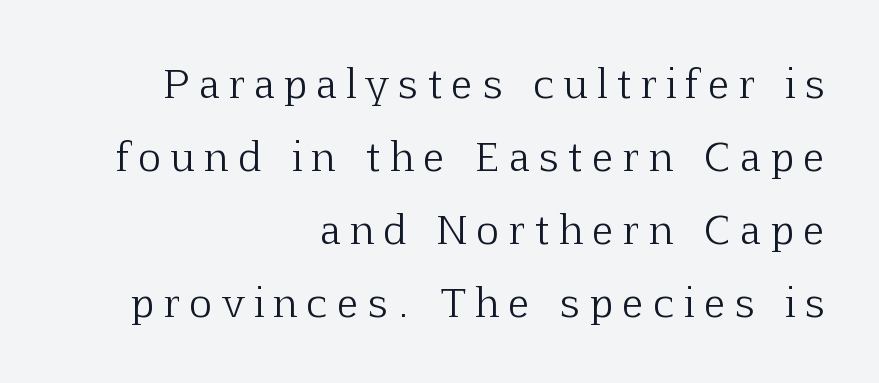
{"serif": "yes", "italic": "no", "bold": "no", "weight": "light", "width": "normal", "stroke_contrast": "low", "x_height": "medium", "monospaced": "no", "underline": "no", "align": "right", "line_spacing_ratio": 1.87, "letter_spacing": "wide", "letter_spacing_em": 0.26, "glyph_px": 39}
